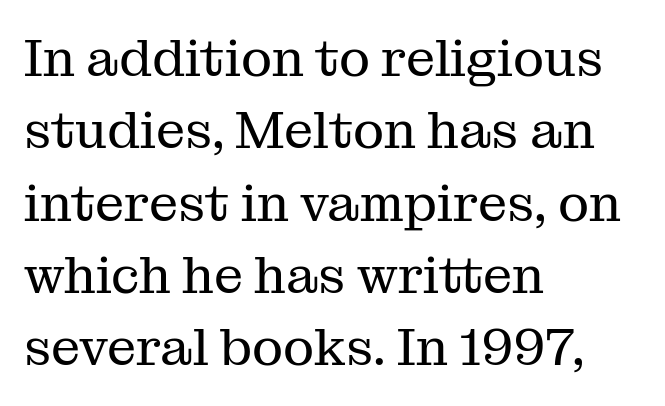
{"serif": "yes", "italic": "no", "bold": "no", "weight": "regular", "width": "normal", "stroke_contrast": "medium", "x_height": "medium", "monospaced": "no", "underline": "no", "align": "left", "line_spacing": "normal", "line_spacing_ratio": 1.39, "letter_spacing": "normal", "letter_spacing_em": 0.0, "glyph_px": 52}
